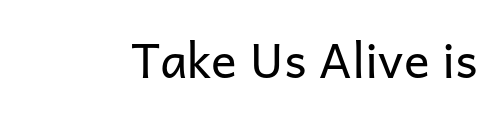
The image shows 48 px regular-weight sans-serif type, upright; set normal letter spacing, not underlined; low stroke contrast and a medium x-height.
